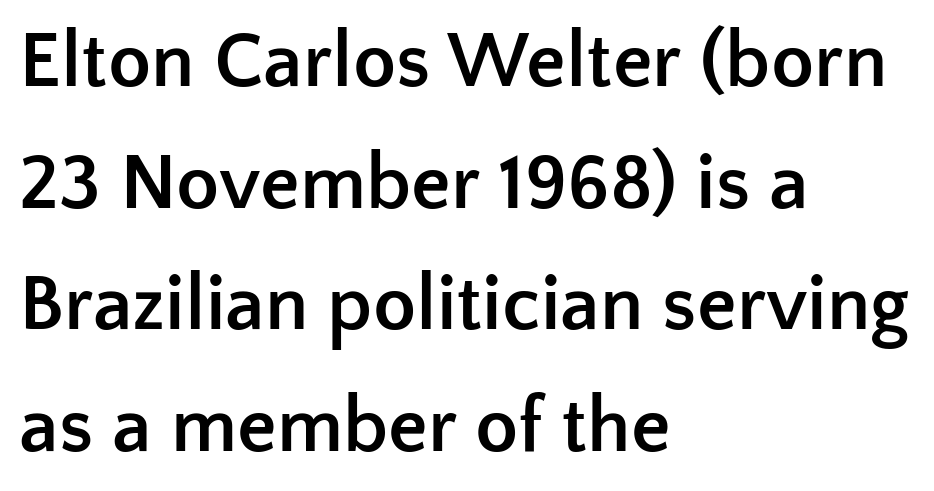
Q: Is the text bold? A: Yes.
Q: Is the text italic (slanted)? A: No, it is upright.
Q: Is the typeface a serif or a sans-serif typeface? A: Sans-serif.
Q: Is the text underlined? A: No.
Q: How is the paragraph aligned? A: Left-aligned.
Q: Is the spacing between letters normal or unusually wide? A: Normal.
Q: Is the spacing between lines tight, normal or loose? A: Normal.
Q: Width (condensed, normal, or wide)? A: Normal.
Q: Stroke contrast? A: Low.
Q: x-height? A: Medium.
Q: Monospaced? A: No.
